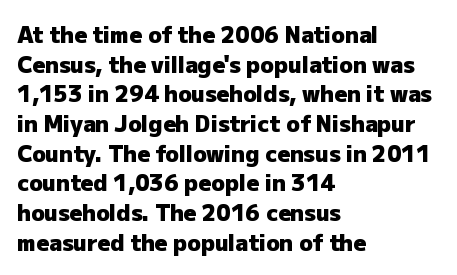
{"italic": "no", "bold": "yes", "underline": "no", "align": "left", "line_spacing": "normal", "line_spacing_ratio": 1.35, "letter_spacing": "normal", "letter_spacing_em": 0.0, "glyph_px": 22}
